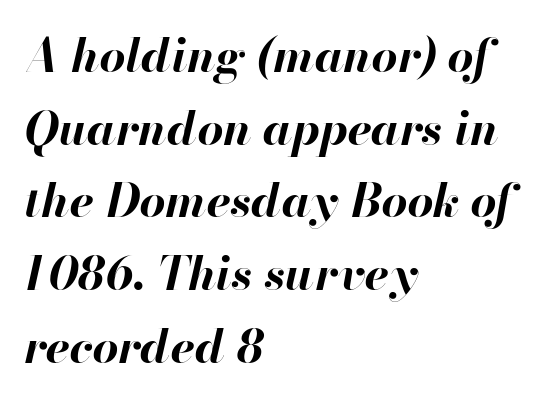
Q: Is the text bold? A: Yes.
Q: Is the text italic (slanted)? A: Yes, it leans right by about 13 degrees.
Q: Is the text underlined? A: No.
Q: How is the paragraph aligned? A: Left-aligned.
Q: Is the spacing between letters normal or unusually wide? A: Normal.
Q: Is the spacing between lines tight, normal or loose? A: Normal.
Q: Width (condensed, normal, or wide)? A: Normal.
Q: Stroke contrast? A: High.
Q: x-height? A: Small.
Q: Monospaced? A: No.
